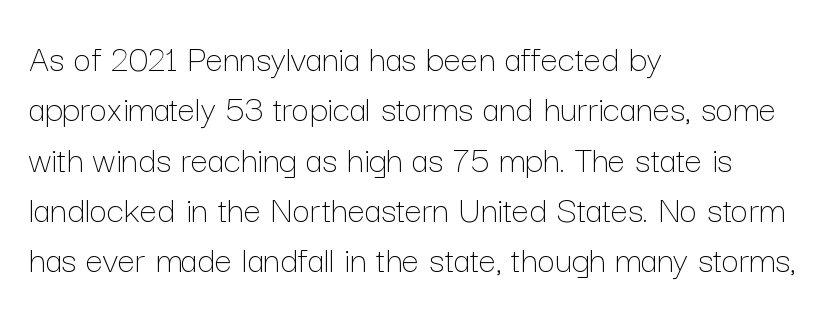
The image shows 39 px thin type, upright; set left-aligned, normal line spacing (1.29x), normal letter spacing, not underlined; low stroke contrast and a medium x-height.
